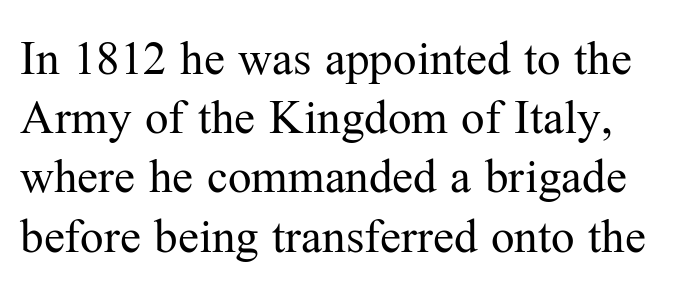
{"serif": "yes", "italic": "no", "bold": "no", "weight": "regular", "width": "normal", "stroke_contrast": "medium", "x_height": "medium", "monospaced": "no", "underline": "no", "line_spacing": "normal", "line_spacing_ratio": 1.26, "letter_spacing": "normal", "letter_spacing_em": 0.0, "glyph_px": 47}
